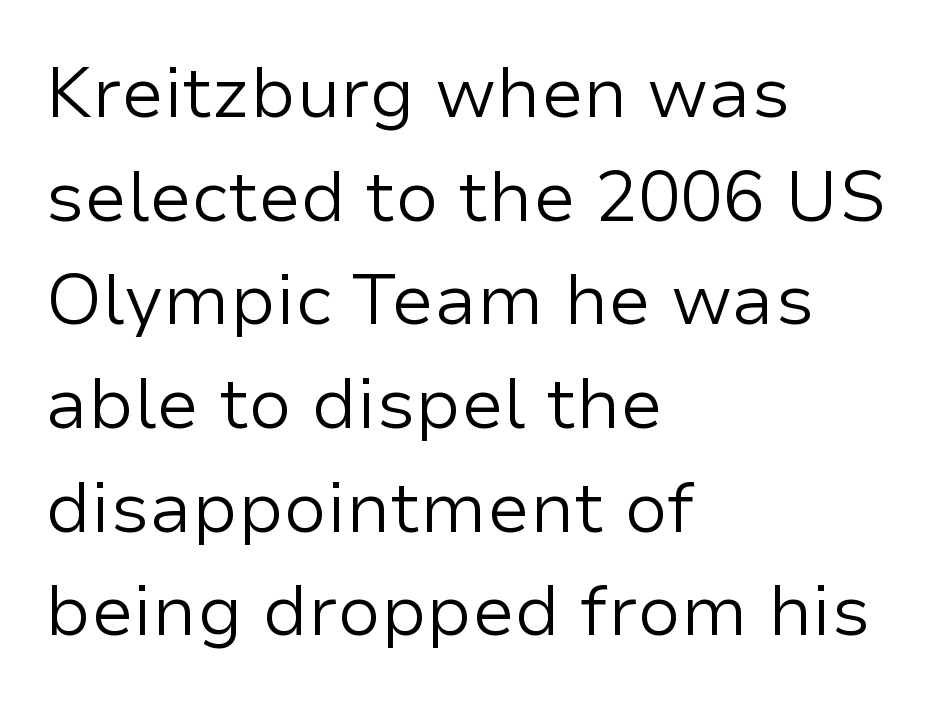
Q: Is the text bold? A: No.
Q: Is the text italic (slanted)? A: No, it is upright.
Q: Is the typeface a serif or a sans-serif typeface? A: Sans-serif.
Q: Is the text underlined? A: No.
Q: How is the paragraph aligned? A: Left-aligned.
Q: Is the spacing between letters normal or unusually wide? A: Normal.
Q: Is the spacing between lines tight, normal or loose? A: Normal.
Q: Width (condensed, normal, or wide)? A: Normal.
Q: Stroke contrast? A: Low.
Q: x-height? A: Medium.
Q: Monospaced? A: No.
